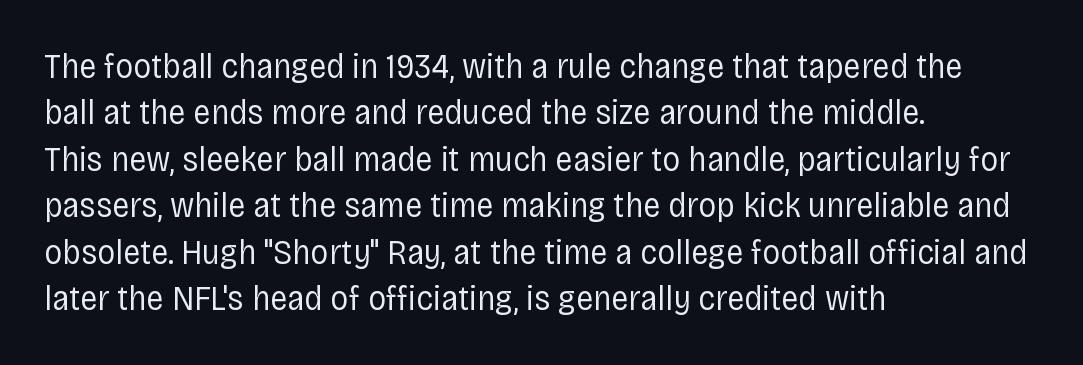
Q: Is the text bold? A: No.
Q: Is the text italic (slanted)? A: No, it is upright.
Q: Is the typeface a serif or a sans-serif typeface? A: Sans-serif.
Q: Is the text underlined? A: No.
Q: How is the paragraph aligned? A: Left-aligned.
Q: Is the spacing between letters normal or unusually wide? A: Normal.
Q: Is the spacing between lines tight, normal or loose? A: Normal.
Q: Width (condensed, normal, or wide)? A: Condensed.
Q: Stroke contrast? A: Low.
Q: x-height? A: Large.
Q: Monospaced? A: No.
